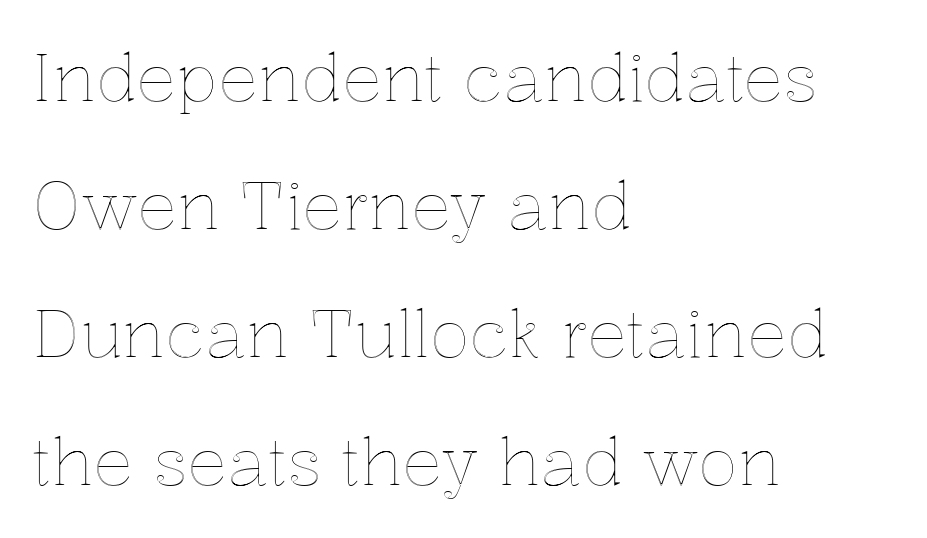
{"italic": "no", "width": "normal", "x_height": "medium", "monospaced": "no", "underline": "no", "align": "left", "line_spacing": "loose", "line_spacing_ratio": 1.94, "letter_spacing": "normal", "letter_spacing_em": 0.0, "glyph_px": 66}
